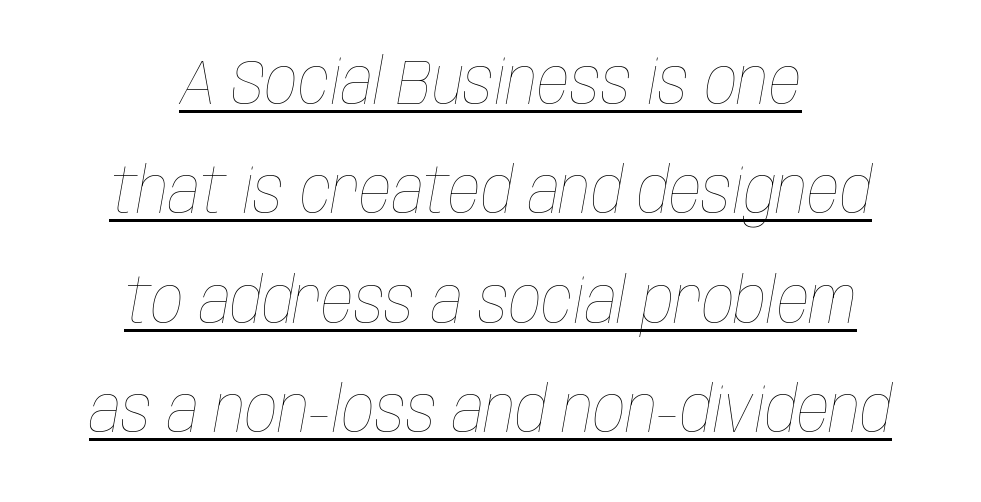
Q: Is the text bold? A: No.
Q: Is the text italic (slanted)? A: Yes, it leans right by about 10 degrees.
Q: Is the text underlined? A: Yes.
Q: How is the paragraph aligned? A: Centered.
Q: Is the spacing between letters normal or unusually wide? A: Normal.
Q: Width (condensed, normal, or wide)? A: Condensed.
Q: Stroke contrast? A: Low.
Q: x-height? A: Large.
Q: Monospaced? A: No.
